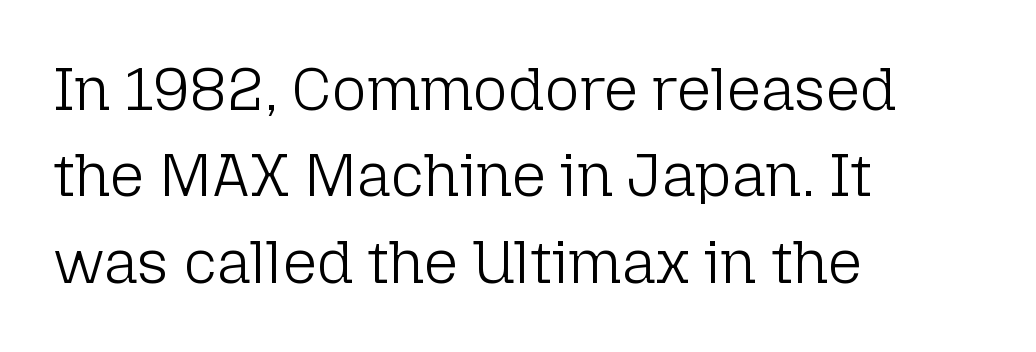
{"serif": "no", "italic": "no", "bold": "no", "weight": "light", "width": "normal", "stroke_contrast": "low", "x_height": "medium", "monospaced": "no", "underline": "no", "align": "left", "line_spacing": "normal", "line_spacing_ratio": 1.44, "letter_spacing": "normal", "letter_spacing_em": 0.0, "glyph_px": 60}
